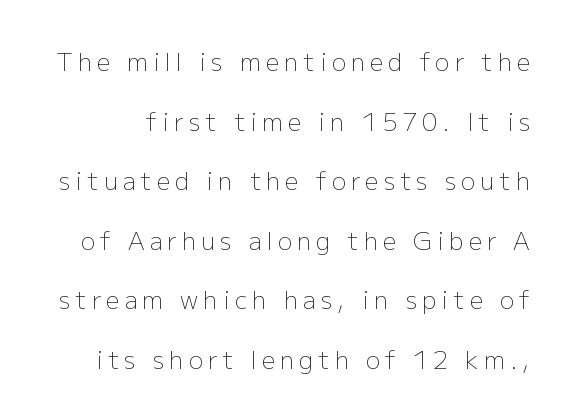
The image shows 24 px text type, upright; set loose line spacing (2.48x), unusually wide letter spacing (+0.21 em), not underlined.
